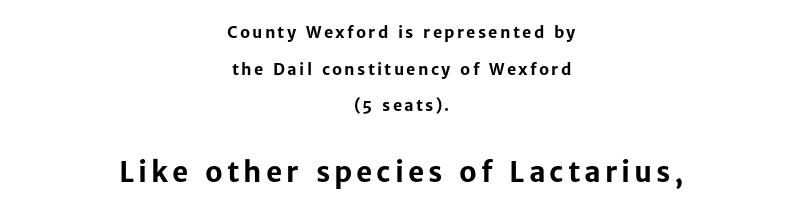
Caption: multi-line text, centered on the measure. Students, observe: this is what heavily led, spacious text looks like. The rendering uses natural spacing where letterforms have individual widths. The font is running at its bold setting.
